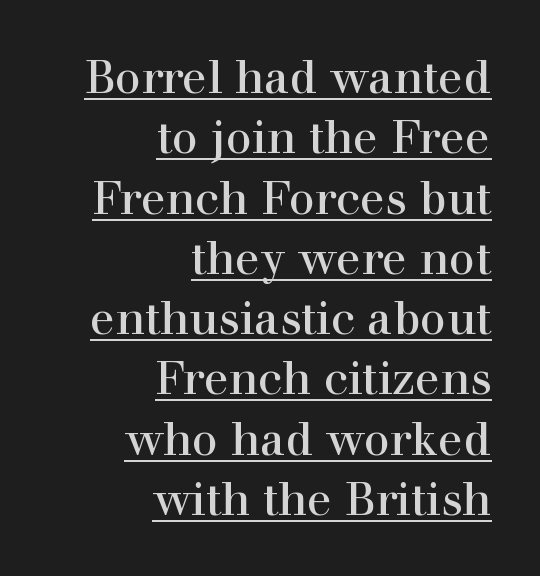
The image shows 46 px serif type, upright; set right-aligned, normal line spacing (1.31x), normal letter spacing, underlined; a medium x-height.
